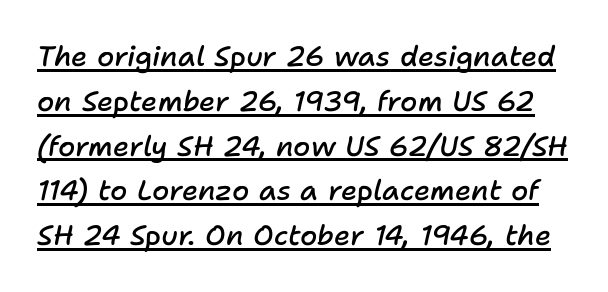
{"italic": "yes", "lean": "right", "slant_degrees": 11, "bold": "semi", "weight": "semibold", "width": "normal", "stroke_contrast": "low", "x_height": "medium", "monospaced": "no", "underline": "yes", "line_spacing": "normal", "line_spacing_ratio": 1.6, "letter_spacing": "normal", "letter_spacing_em": 0.0, "glyph_px": 28}
